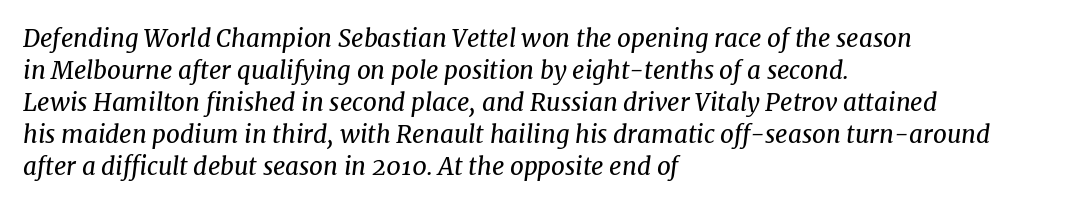
{"italic": "yes", "lean": "right", "slant_degrees": 8, "bold": "no", "underline": "no", "align": "left", "line_spacing": "normal", "line_spacing_ratio": 1.33, "letter_spacing": "normal", "letter_spacing_em": 0.0, "glyph_px": 24}
